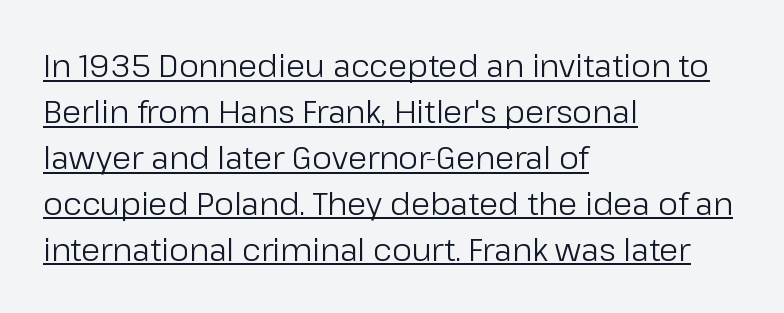
{"serif": "no", "italic": "no", "bold": "no", "weight": "regular", "width": "normal", "stroke_contrast": "low", "x_height": "medium", "monospaced": "no", "underline": "yes", "align": "left", "line_spacing": "normal", "line_spacing_ratio": 1.48, "letter_spacing": "normal", "letter_spacing_em": 0.0, "glyph_px": 31}
